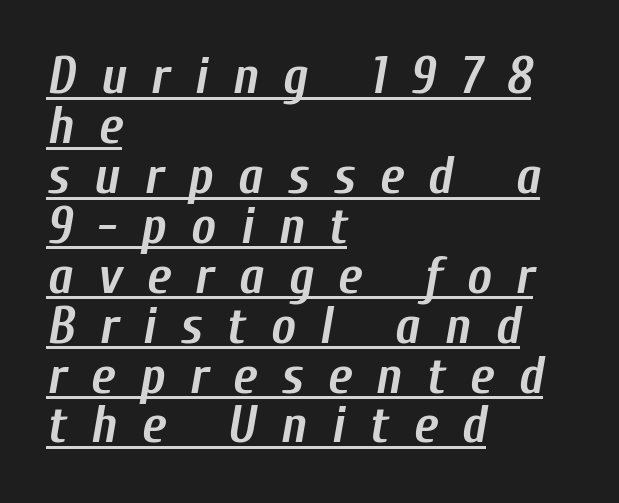
Varying glyph widths throughout — classic text-font behaviour. A continuous stroke trails under the words, as in a hyperlink. What stands out about the letter spacing? Its width — letters are far apart. Notice how the passage keeps a crisp vertical edge on the left only. The space between consecutive lines is stingy.
